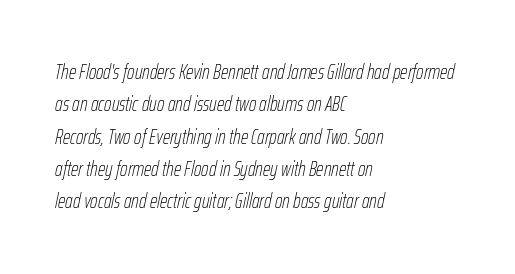
{"italic": "yes", "lean": "right", "slant_degrees": 12, "bold": "no", "underline": "no", "align": "left", "line_spacing": "normal", "line_spacing_ratio": 1.54, "letter_spacing": "normal", "letter_spacing_em": 0.0, "glyph_px": 21}
